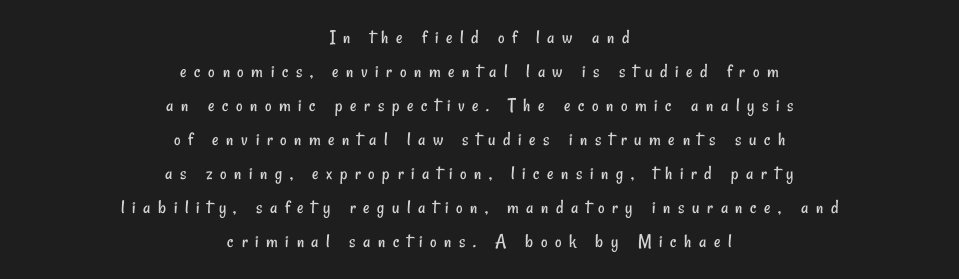
Is there much room between lines? A standard amount, neither cramped nor airy. Which margin do the lines hug? Neither — every line sits in the middle. The typesetting does not lean heavy: it is not bold. Substantial extra tracking has been applied to these lines. Descender tails drop into unmarked territory.
